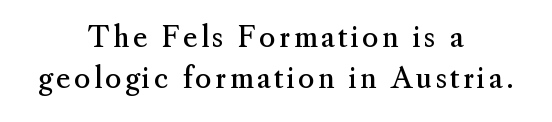
The image shows 28 px regular-weight serif type, upright; set centered, normal line spacing (1.45x), not underlined; medium stroke contrast and a small x-height.
